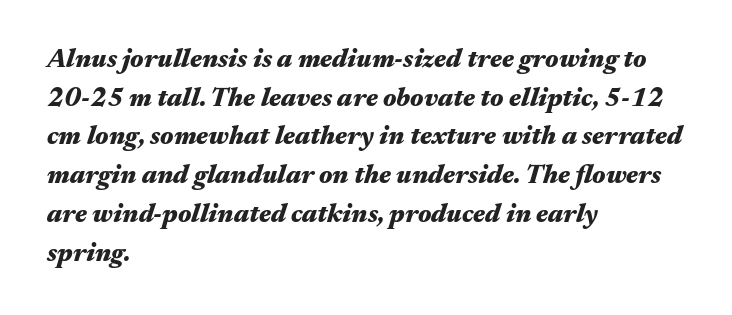
Q: Is the text bold? A: Yes.
Q: Is the text italic (slanted)? A: Yes, it leans right by about 17 degrees.
Q: Is the text underlined? A: No.
Q: How is the paragraph aligned? A: Left-aligned.
Q: Is the spacing between letters normal or unusually wide? A: Normal.
Q: Is the spacing between lines tight, normal or loose? A: Normal.
